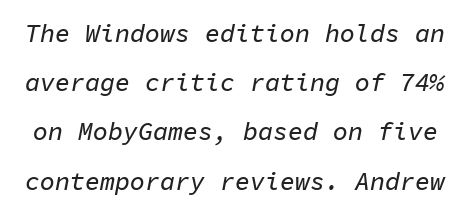
The image shows 25 px text type, italic (leaning right); set loose line spacing (1.97x), normal letter spacing, not underlined.
